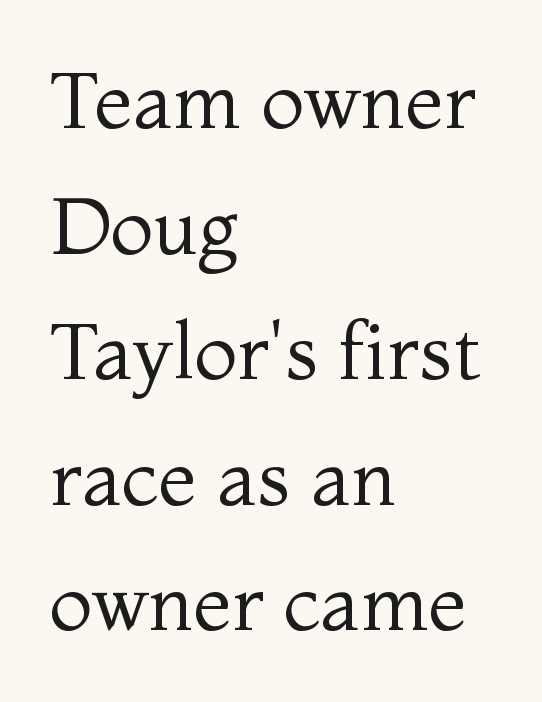
Q: Is the text bold? A: No.
Q: Is the text italic (slanted)? A: No, it is upright.
Q: Is the typeface a serif or a sans-serif typeface? A: Serif.
Q: Is the text underlined? A: No.
Q: How is the paragraph aligned? A: Left-aligned.
Q: Is the spacing between letters normal or unusually wide? A: Normal.
Q: Is the spacing between lines tight, normal or loose? A: Normal.
Q: Width (condensed, normal, or wide)? A: Normal.
Q: Stroke contrast? A: Medium.
Q: x-height? A: Medium.
Q: Monospaced? A: No.
